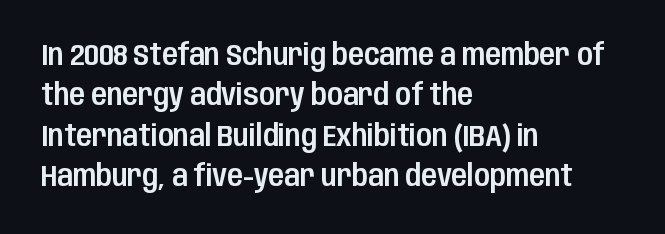
{"serif": "no", "italic": "no", "width": "condensed", "stroke_contrast": "low", "x_height": "large", "monospaced": "no", "underline": "no", "align": "left", "line_spacing": "normal", "line_spacing_ratio": 1.39, "letter_spacing": "normal", "letter_spacing_em": 0.0, "glyph_px": 29}
